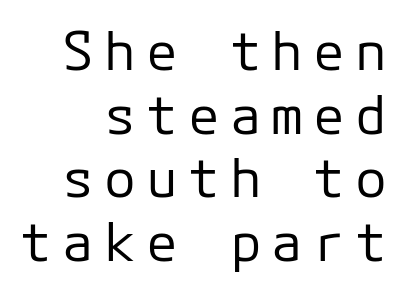
The image shows 53 px regular-weight sans-serif type, upright; set line spacing 1.2x, not underlined; low stroke contrast and a medium x-height.
